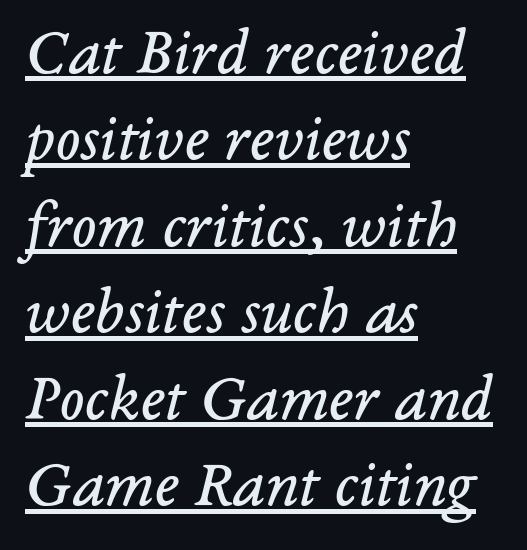
The image shows 66 px regular-weight serif type, italic (leaning right); set left-aligned, normal line spacing (1.31x), normal letter spacing, underlined; low stroke contrast and a medium x-height.
